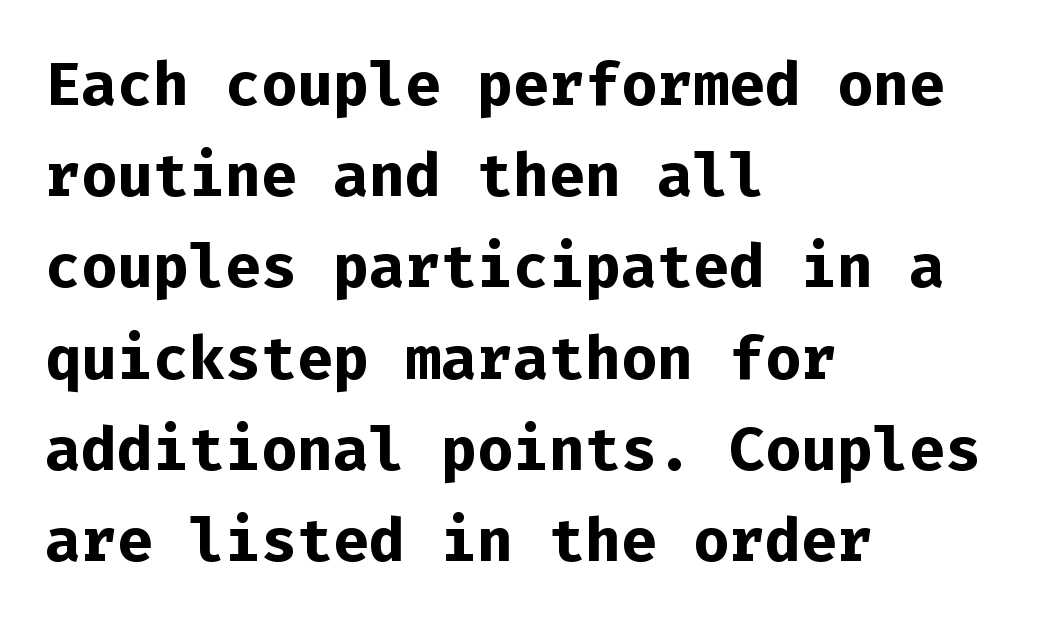
The image shows 60 px bold sans-serif type, upright, monospaced; set left-aligned, normal line spacing (1.52x), normal letter spacing, not underlined; low stroke contrast and a medium x-height.
